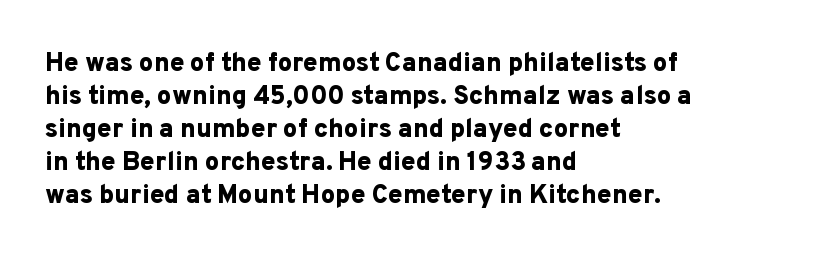
Q: Is the text bold? A: Yes.
Q: Is the text italic (slanted)? A: No, it is upright.
Q: Is the text underlined? A: No.
Q: How is the paragraph aligned? A: Left-aligned.
Q: Is the spacing between letters normal or unusually wide? A: Normal.
Q: Is the spacing between lines tight, normal or loose? A: Normal.
